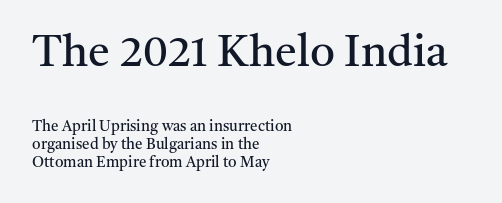
Rule under the text: the space is simply empty. Compared with a typical body face, this is equally light or lighter still. Whoever set this made the first block the dominant, larger element. Spacing verdict: proportional, widths tailored to each character.
